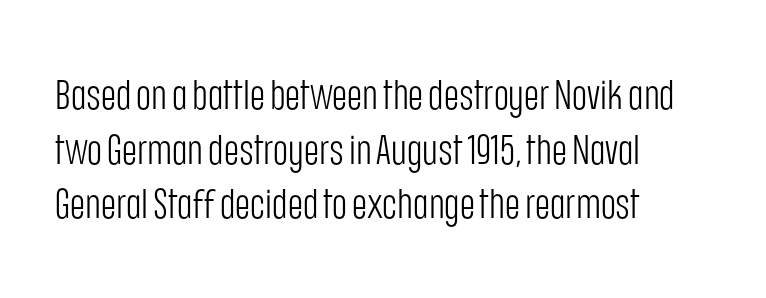
Q: Is the text bold? A: No.
Q: Is the text italic (slanted)? A: No, it is upright.
Q: Is the typeface a serif or a sans-serif typeface? A: Sans-serif.
Q: Is the text underlined? A: No.
Q: How is the paragraph aligned? A: Left-aligned.
Q: Is the spacing between letters normal or unusually wide? A: Normal.
Q: Is the spacing between lines tight, normal or loose? A: Normal.
Q: Width (condensed, normal, or wide)? A: Condensed.
Q: Stroke contrast? A: Low.
Q: x-height? A: Large.
Q: Monospaced? A: No.
